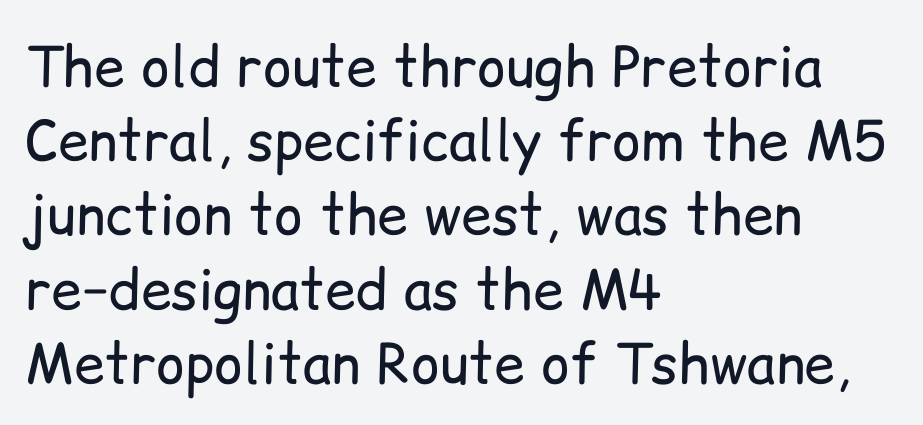
The image shows 55 px regular-weight sans-serif type, upright; set left-aligned, normal line spacing (1.35x), normal letter spacing, not underlined; low stroke contrast and a medium x-height.
